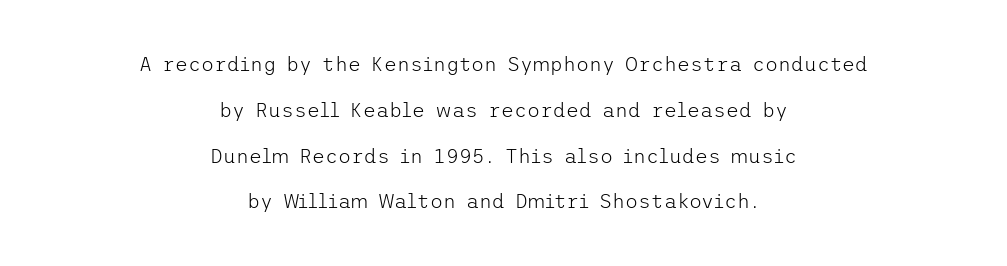
{"italic": "no", "bold": "no", "underline": "no", "align": "center", "line_spacing": "loose", "line_spacing_ratio": 2.29, "letter_spacing": "normal", "letter_spacing_em": 0.0, "glyph_px": 20}
